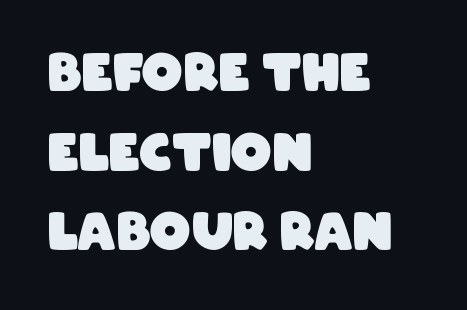
Q: Is the text bold? A: Yes.
Q: Is the typeface a serif or a sans-serif typeface? A: Sans-serif.
Q: Is the text underlined? A: No.
Q: How is the paragraph aligned? A: Left-aligned.
Q: Is the spacing between letters normal or unusually wide? A: Normal.
Q: Is the spacing between lines tight, normal or loose? A: Normal.
Q: Width (condensed, normal, or wide)? A: Condensed.
Q: Stroke contrast? A: Low.
Q: x-height? A: Large.
Q: Monospaced? A: No.
